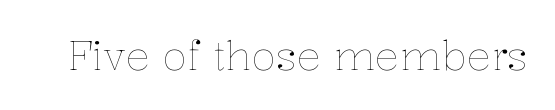
{"italic": "no", "bold": "no", "weight": "thin", "width": "normal", "stroke_contrast": "low", "x_height": "medium", "monospaced": "no", "underline": "no", "letter_spacing": "normal", "letter_spacing_em": 0.0, "glyph_px": 41}
